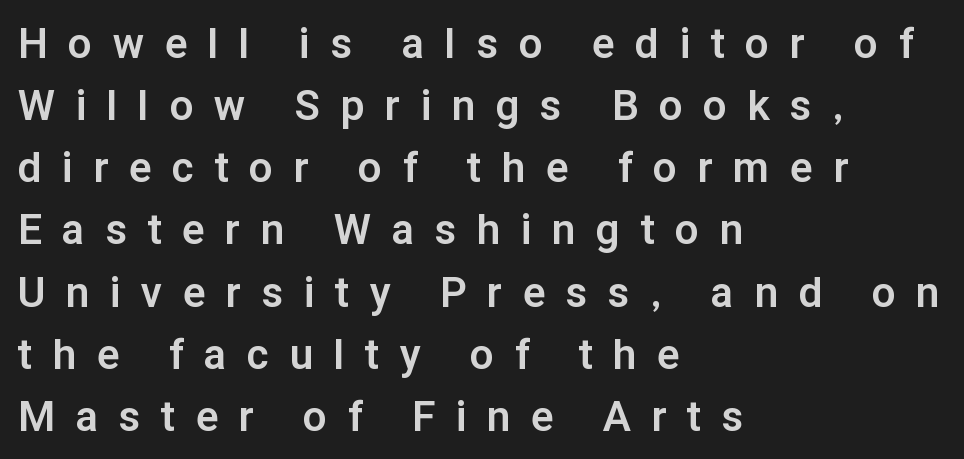
Q: Is the text bold? A: Yes.
Q: Is the text italic (slanted)? A: No, it is upright.
Q: Is the typeface a serif or a sans-serif typeface? A: Sans-serif.
Q: Is the text underlined? A: No.
Q: How is the paragraph aligned? A: Left-aligned.
Q: Is the spacing between letters normal or unusually wide? A: Unusually wide.
Q: Is the spacing between lines tight, normal or loose? A: Normal.
Q: Width (condensed, normal, or wide)? A: Normal.
Q: Stroke contrast? A: Low.
Q: x-height? A: Medium.
Q: Monospaced? A: No.
